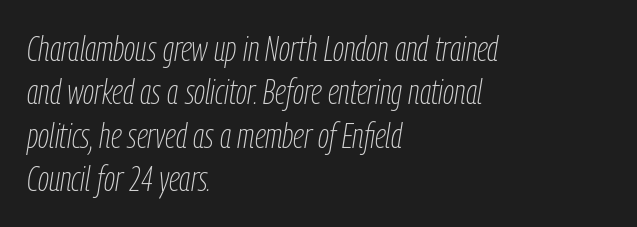
{"italic": "yes", "lean": "right", "slant_degrees": 9, "bold": "no", "weight": "thin", "width": "condensed", "stroke_contrast": "low", "x_height": "medium", "monospaced": "no", "underline": "no", "align": "left", "line_spacing_ratio": 1.24, "letter_spacing": "normal", "letter_spacing_em": 0.0, "glyph_px": 35}
